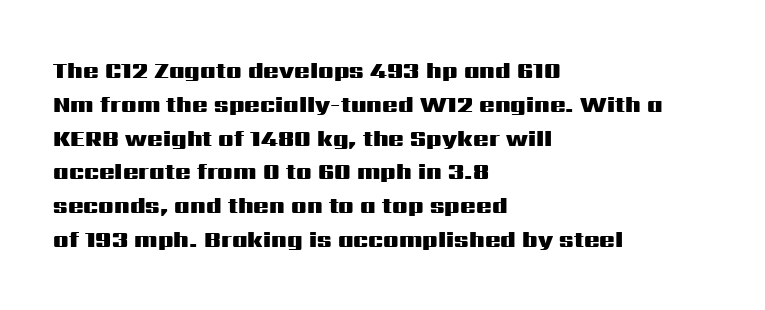
Bold? Absolutely — the strokes are thick and heavy. The setting favours the left margin, as ordinary paragraphs usually do. The font's upright variant was chosen for this text. A bare baseline throughout the passage. Vertical spacing — default.
